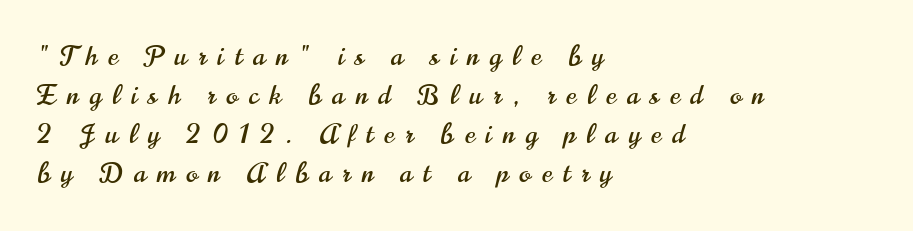
Does the leading feel generous? No, just average. Is the block centered? No — it sits flush against the left margin. This sample uses expanded letter spacing, leaving extra air between glyphs.
